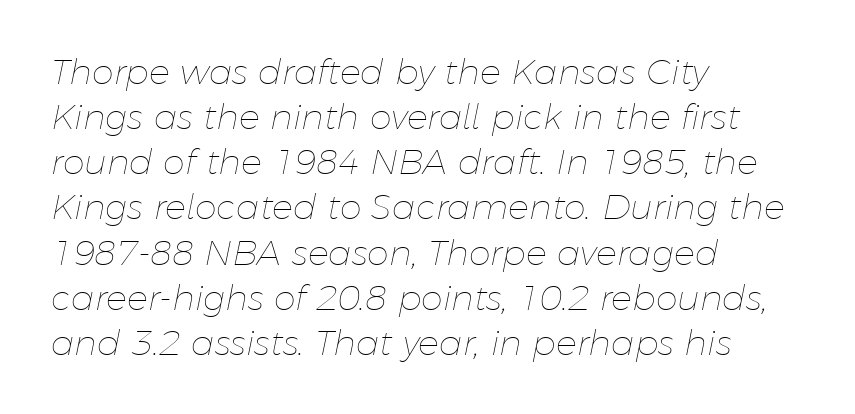
Normally led — the rows are evenly, conventionally spaced. Teacher's note: observe the even left margin — that is flush-left alignment. Any mark beneath the type? The region is blank. Rendered with sloped, italic letterforms. Character widths vary here, with narrow letters taking less room than wide ones. Heaviness? Minimal to ordinary, like unemphasized prose.
